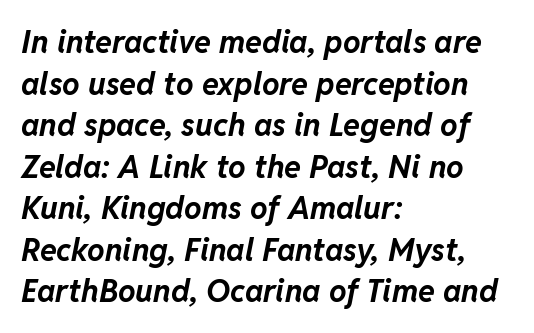
The image shows 31 px bold type, italic (leaning right); set left-aligned, normal line spacing (1.34x), normal letter spacing, not underlined; low stroke contrast and a medium x-height.
